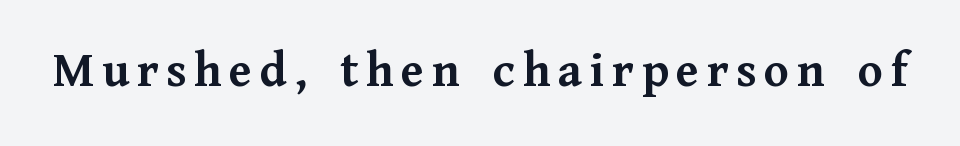
{"serif": "yes", "italic": "no", "bold": "yes", "weight": "semibold", "width": "normal", "stroke_contrast": "medium", "x_height": "medium", "monospaced": "no", "underline": "no", "glyph_px": 51}
